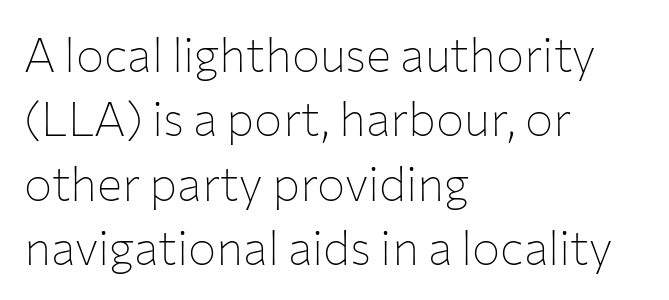
The image shows 47 px thin sans-serif type, upright; set left-aligned, normal line spacing (1.37x), normal letter spacing, not underlined; low stroke contrast and a medium x-height.
